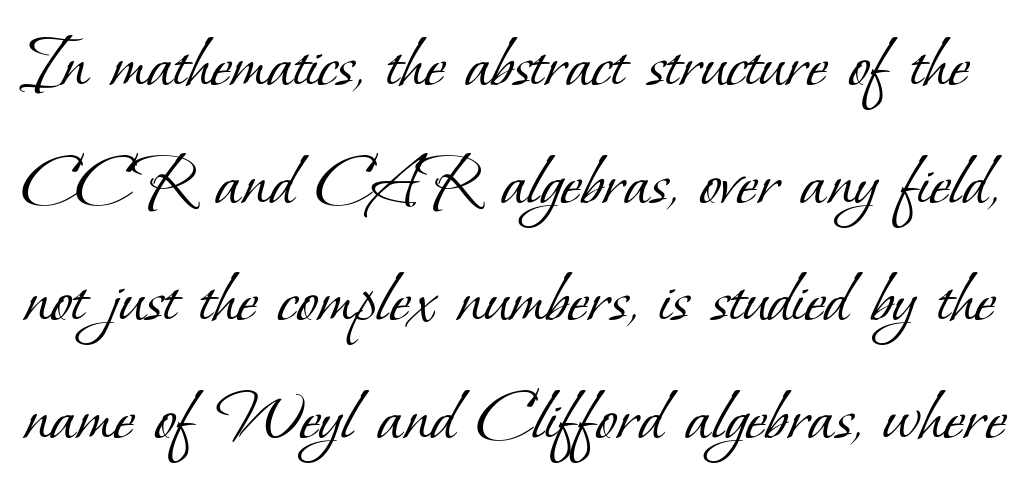
The image shows 79 px light serif type; set normal line spacing (1.49x), normal letter spacing, not underlined; low stroke contrast and a small x-height.
